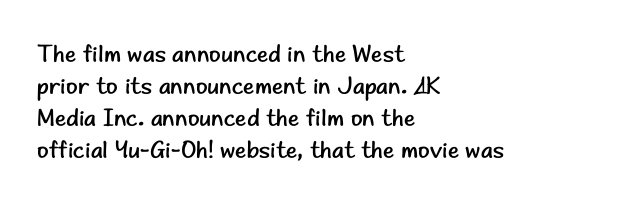
A bare baseline throughout the passage. Does the lettering tilt? It doesn't — this is upright. Leftover space on each line is placed entirely after the last word. Regarding leading, the lines here are spaced in the standard way. Inter-character spacing is left at the font's built-in metrics. Compared with a typical body face, this is equally light or lighter still.
